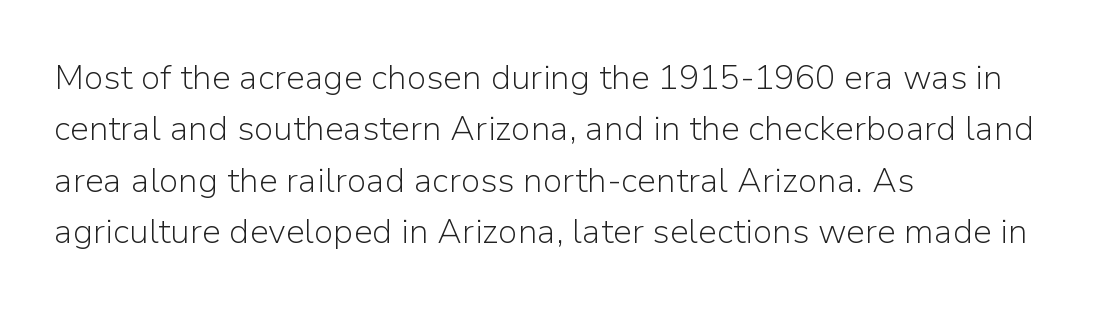
How would I describe the line gaps? Plain and ordinary. Words float on clear page, feet unadorned. On a weight scale, this lands at 450 or below. The rag falls on the right side of this text block. Serif or sans? Sans — the stroke terminals are bare. Tracking here is standard; glyphs follow each other at the usual distance.
